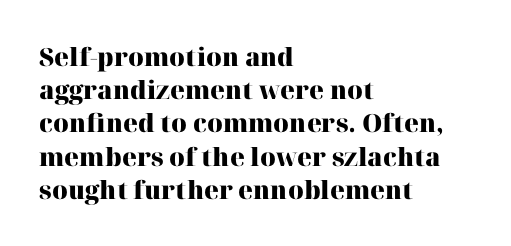
{"italic": "no", "bold": "yes", "underline": "no", "align": "left", "line_spacing": "normal", "line_spacing_ratio": 1.33, "letter_spacing": "normal", "letter_spacing_em": 0.0, "glyph_px": 25}
